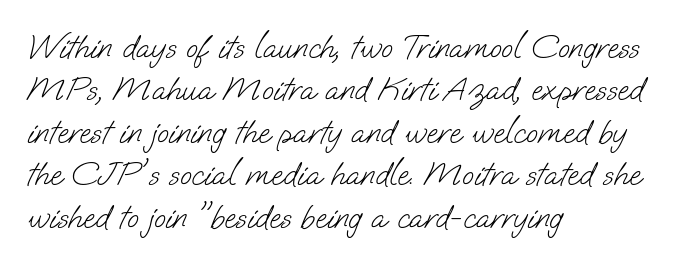
Q: Is the text bold? A: No.
Q: Is the typeface a serif or a sans-serif typeface? A: Sans-serif.
Q: Is the text underlined? A: No.
Q: How is the paragraph aligned? A: Left-aligned.
Q: Is the spacing between letters normal or unusually wide? A: Normal.
Q: Is the spacing between lines tight, normal or loose? A: Normal.
Q: Width (condensed, normal, or wide)? A: Normal.
Q: Stroke contrast? A: Low.
Q: x-height? A: Small.
Q: Monospaced? A: No.
